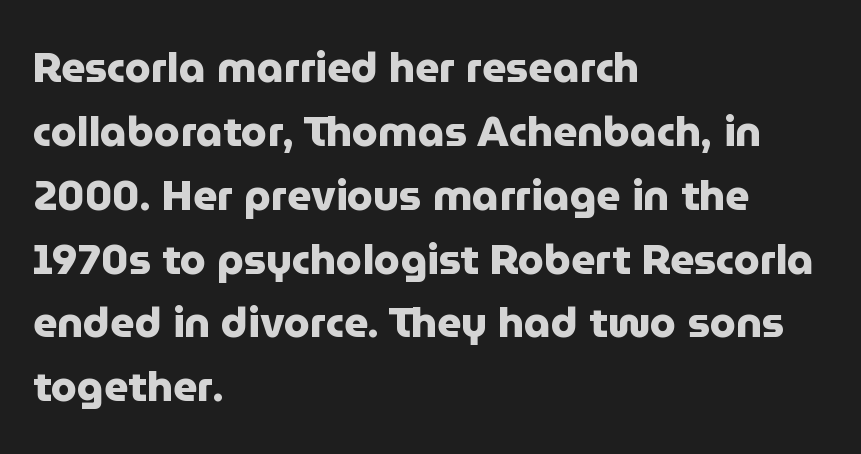
Q: Is the text bold? A: Yes.
Q: Is the text italic (slanted)? A: No, it is upright.
Q: Is the typeface a serif or a sans-serif typeface? A: Sans-serif.
Q: Is the text underlined? A: No.
Q: How is the paragraph aligned? A: Left-aligned.
Q: Is the spacing between letters normal or unusually wide? A: Normal.
Q: Is the spacing between lines tight, normal or loose? A: Normal.
Q: Width (condensed, normal, or wide)? A: Normal.
Q: Stroke contrast? A: Low.
Q: x-height? A: Medium.
Q: Monospaced? A: No.
